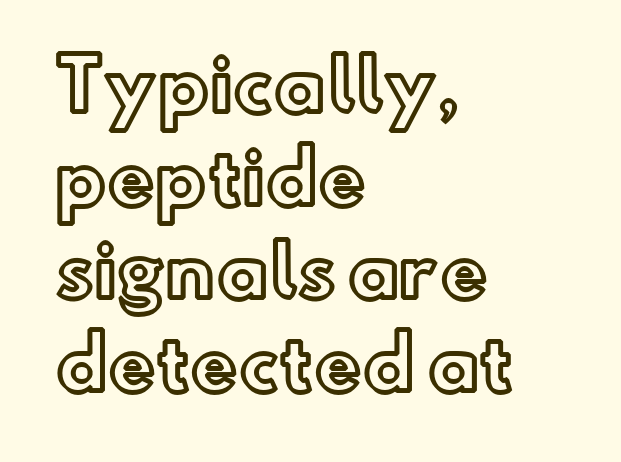
Posture: upright roman. The rendering anchors every line to the left-hand side. The face used here is proportionally spaced, like ordinary book or web type. Is there much room between lines? A standard amount, neither cramped nor airy. A clean baseline with only descenders dipping below it. Words appear dense and cohesive because spacing is normal.
